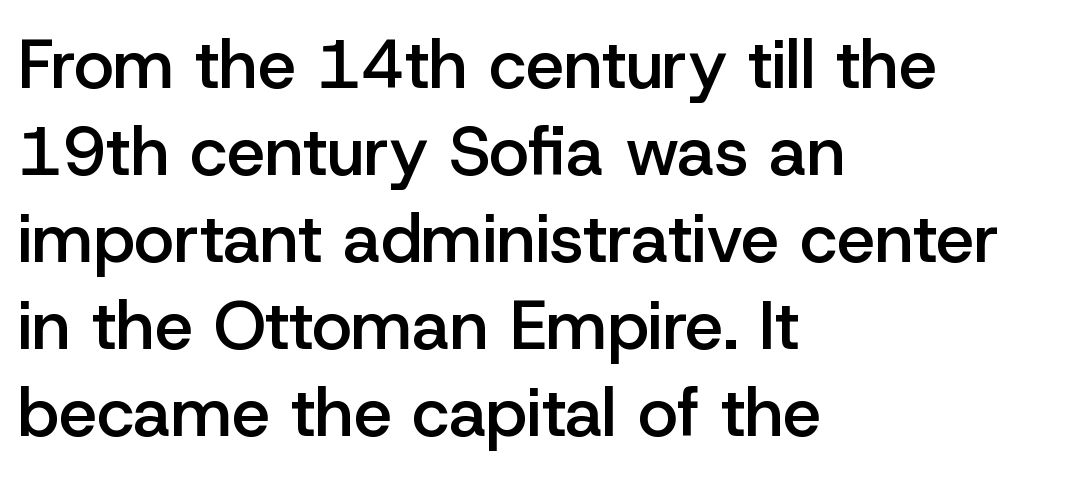
The image shows 68 px semibold sans-serif type, upright; set left-aligned, normal line spacing (1.28x), normal letter spacing, not underlined; low stroke contrast and a medium x-height.
